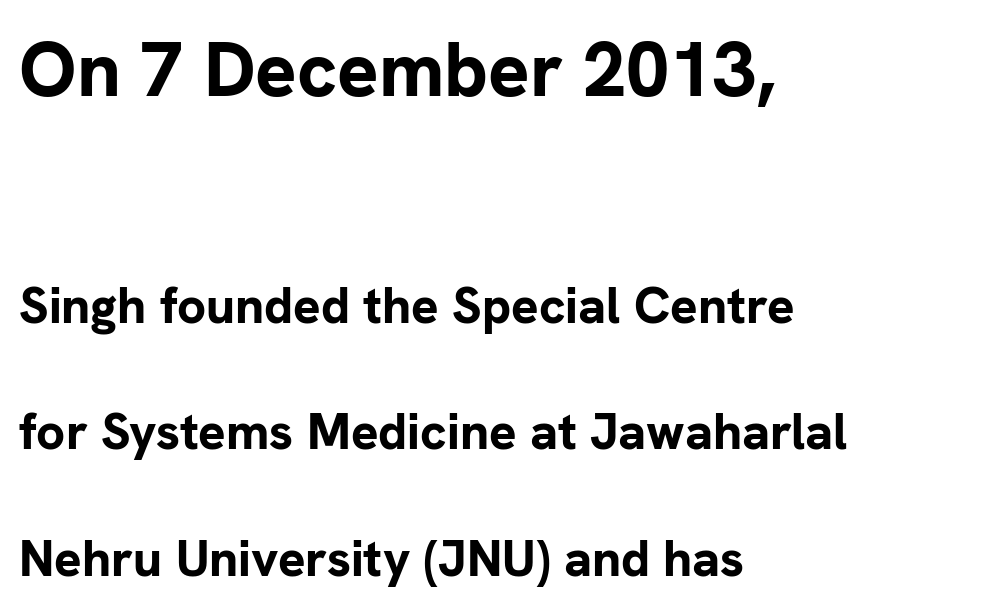
Q: Is the text bold? A: Yes.
Q: Is the text italic (slanted)? A: No, it is upright.
Q: Is the typeface a serif or a sans-serif typeface? A: Sans-serif.
Q: Is the text underlined? A: No.
Q: How is the paragraph aligned? A: Left-aligned.
Q: Is the spacing between letters normal or unusually wide? A: Normal.
Q: Is the spacing between lines tight, normal or loose? A: Loose.
Q: Which block of text is set in a larger size, the first (top) or the second (bottom)? A: The first (top) one.
Q: Width (condensed, normal, or wide)? A: Normal.
Q: Stroke contrast? A: Low.
Q: x-height? A: Medium.
Q: Monospaced? A: No.
